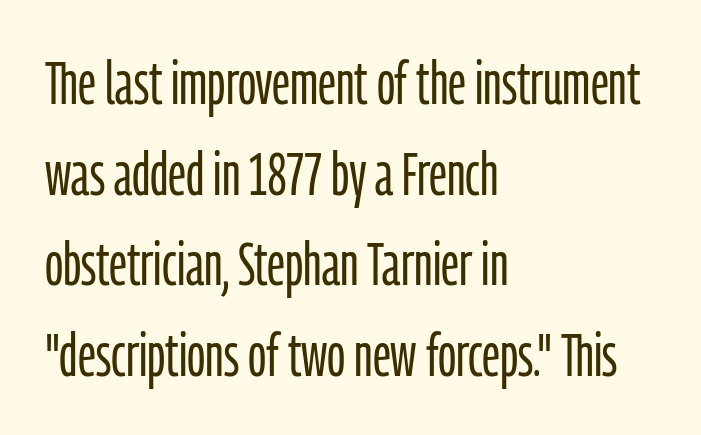
Q: Is the text bold? A: No.
Q: Is the text italic (slanted)? A: No, it is upright.
Q: Is the typeface a serif or a sans-serif typeface? A: Sans-serif.
Q: Is the text underlined? A: No.
Q: How is the paragraph aligned? A: Left-aligned.
Q: Is the spacing between letters normal or unusually wide? A: Normal.
Q: Is the spacing between lines tight, normal or loose? A: Normal.
Q: Width (condensed, normal, or wide)? A: Condensed.
Q: Stroke contrast? A: Low.
Q: x-height? A: Medium.
Q: Monospaced? A: No.
